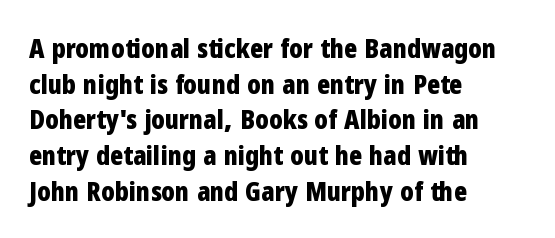
{"italic": "no", "bold": "yes", "underline": "no", "align": "left", "line_spacing": "normal", "line_spacing_ratio": 1.32, "letter_spacing": "normal", "letter_spacing_em": 0.0, "glyph_px": 27}
